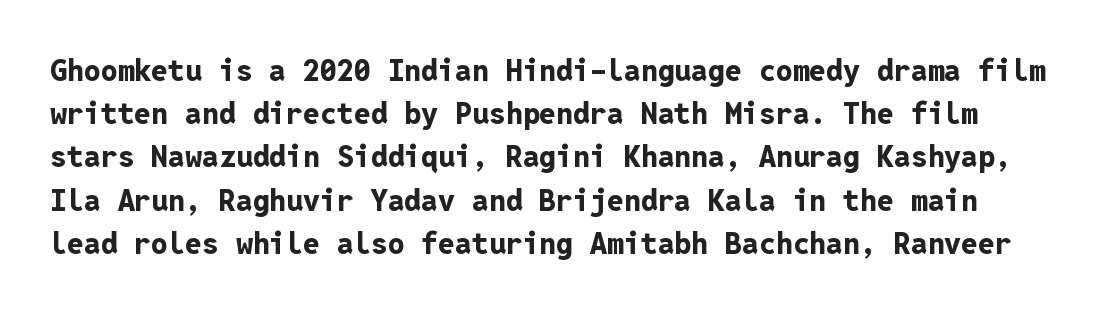
{"serif": "no", "italic": "no", "bold": "yes", "weight": "bold", "width": "normal", "stroke_contrast": "low", "x_height": "medium", "monospaced": "yes", "underline": "no", "line_spacing": "normal", "line_spacing_ratio": 1.44, "letter_spacing": "normal", "letter_spacing_em": 0.0, "glyph_px": 30}
